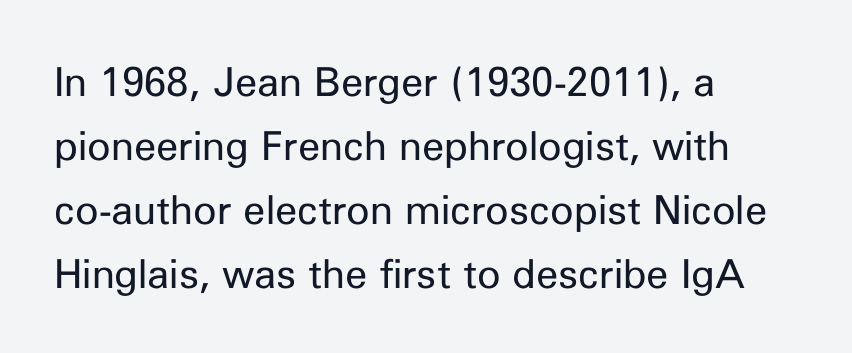
{"serif": "no", "italic": "no", "bold": "no", "weight": "regular", "width": "normal", "stroke_contrast": "low", "x_height": "medium", "monospaced": "no", "underline": "no", "align": "left", "line_spacing": "normal", "line_spacing_ratio": 1.6, "letter_spacing": "normal", "letter_spacing_em": 0.0, "glyph_px": 40}
